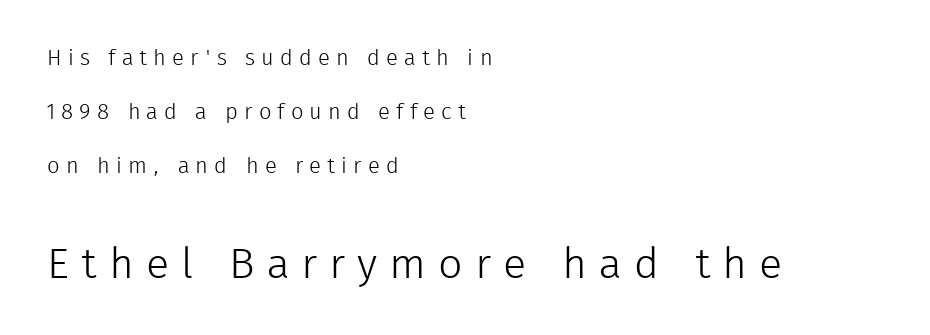
The image shows 43 px light sans-serif type, upright; set left-aligned, loose line spacing (2.46x), unusually wide letter spacing (+0.28 em), not underlined; the second (bottom) block is 1.95x larger; low stroke contrast and a medium x-height.
